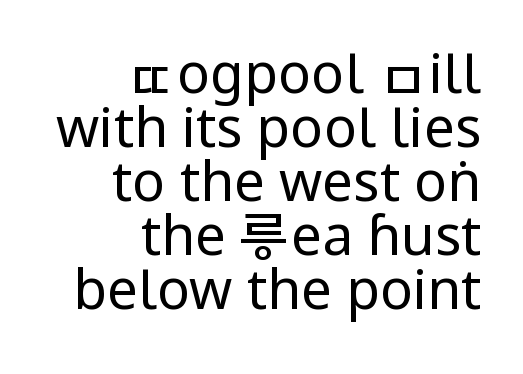
The image shows 55 px regular-weight, condensed sans-serif type, upright; set right-aligned, tight line spacing (0.98x), normal letter spacing, not underlined; low stroke contrast.
